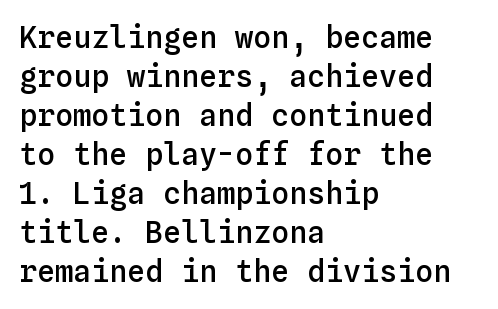
The image shows 30 px semibold type, upright, monospaced; set left-aligned, normal line spacing (1.3x), normal letter spacing, not underlined; low stroke contrast and a medium x-height.
